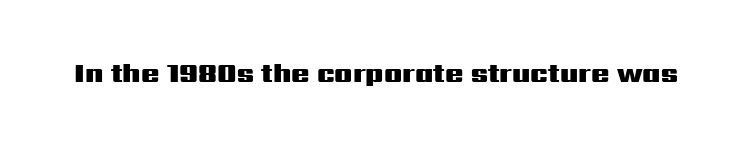
The image shows 27 px bold type, upright; set normal letter spacing, not underlined.
